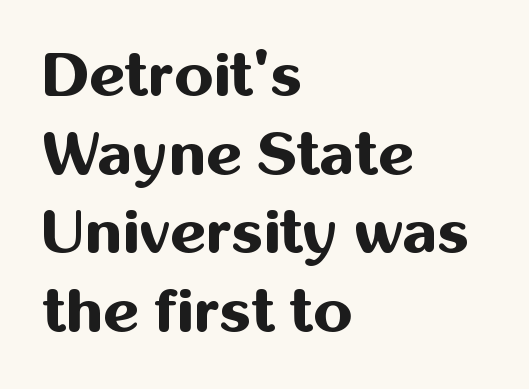
The image shows 62 px bold sans-serif type, upright; set left-aligned, normal line spacing (1.27x), normal letter spacing, not underlined; medium stroke contrast and a medium x-height.
